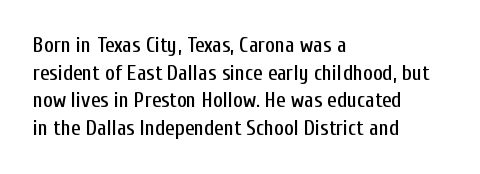
The image shows 21 px text type, upright; set left-aligned, normal line spacing (1.31x), normal letter spacing, not underlined.
